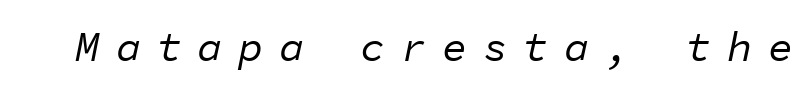
The image shows 42 px regular-weight type, italic (leaning right), monospaced; set unusually wide letter spacing (+0.37 em), not underlined; low stroke contrast and a medium x-height.
